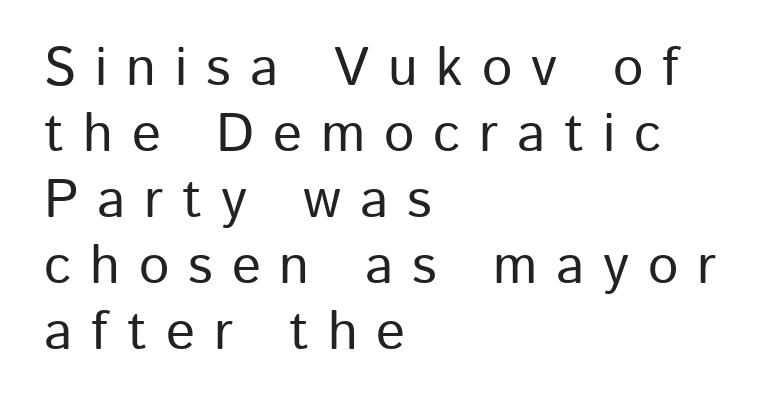
Q: Is the text italic (slanted)? A: No, it is upright.
Q: Is the typeface a serif or a sans-serif typeface? A: Sans-serif.
Q: Is the text underlined? A: No.
Q: How is the paragraph aligned? A: Left-aligned.
Q: Is the spacing between letters normal or unusually wide? A: Unusually wide.
Q: Width (condensed, normal, or wide)? A: Normal.
Q: Stroke contrast? A: Low.
Q: x-height? A: Medium.
Q: Monospaced? A: No.
